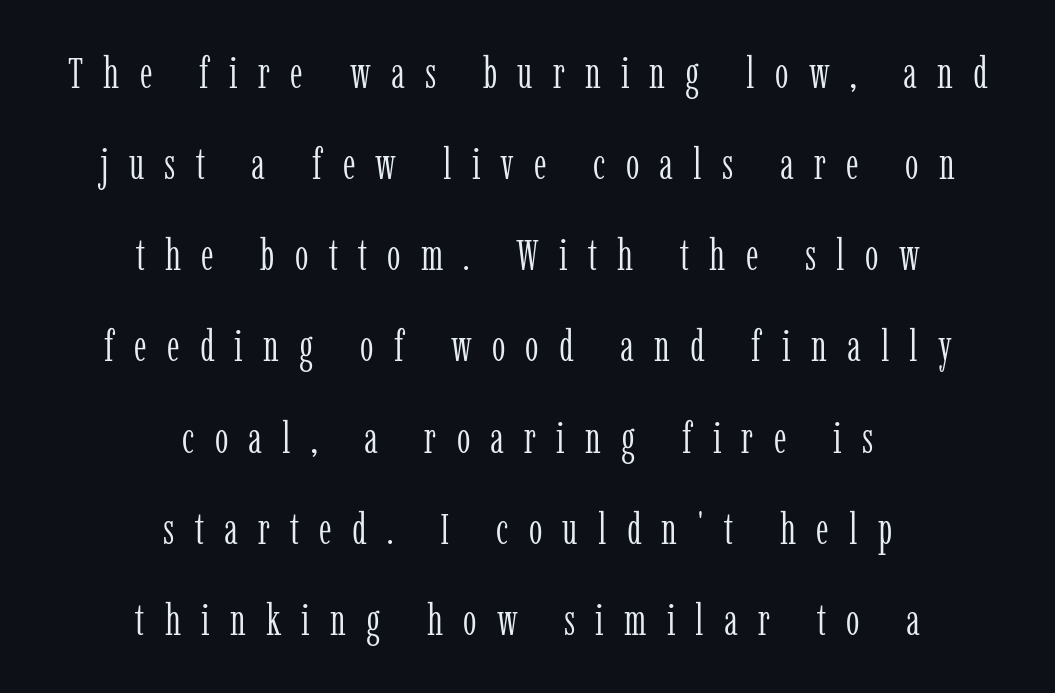
Q: Is the text bold? A: No.
Q: Is the text italic (slanted)? A: No, it is upright.
Q: Is the typeface a serif or a sans-serif typeface? A: Serif.
Q: Is the text underlined? A: No.
Q: How is the paragraph aligned? A: Centered.
Q: Is the spacing between letters normal or unusually wide? A: Unusually wide.
Q: Is the spacing between lines tight, normal or loose? A: Loose.
Q: Width (condensed, normal, or wide)? A: Condensed.
Q: Stroke contrast? A: Low.
Q: x-height? A: Medium.
Q: Monospaced? A: No.
